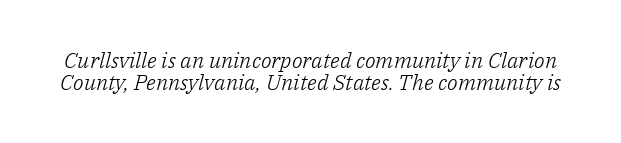
{"italic": "yes", "lean": "right", "slant_degrees": 14, "bold": "no", "underline": "no", "line_spacing": "tight", "line_spacing_ratio": 1.02, "letter_spacing": "normal", "letter_spacing_em": 0.0, "glyph_px": 22}
